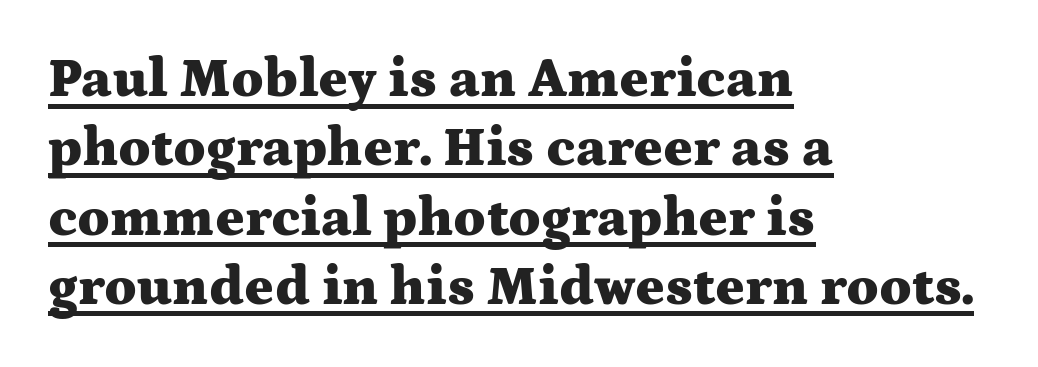
Emphasis by weight is at full strength: bold. The vertical gap from one line to the next is medium. Horizontal alignment here is leftward, the default for most running prose. A typesetter would call this proportional, since set widths differ per character.
